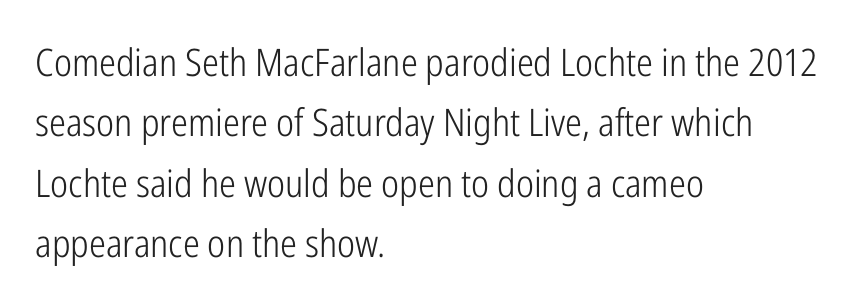
The image shows 38 px light, condensed sans-serif type, upright; set left-aligned, normal line spacing (1.59x), normal letter spacing, not underlined; low stroke contrast and a medium x-height.
